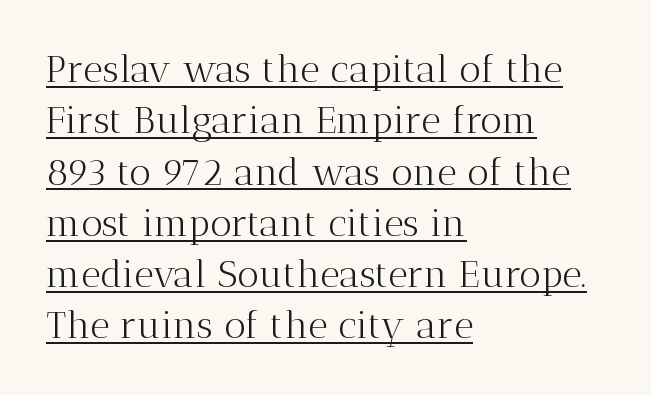
Q: Is the text bold? A: No.
Q: Is the text italic (slanted)? A: No, it is upright.
Q: Is the typeface a serif or a sans-serif typeface? A: Serif.
Q: Is the text underlined? A: Yes.
Q: How is the paragraph aligned? A: Left-aligned.
Q: Is the spacing between letters normal or unusually wide? A: Normal.
Q: Is the spacing between lines tight, normal or loose? A: Normal.
Q: Width (condensed, normal, or wide)? A: Normal.
Q: Stroke contrast? A: Medium.
Q: x-height? A: Medium.
Q: Monospaced? A: No.
